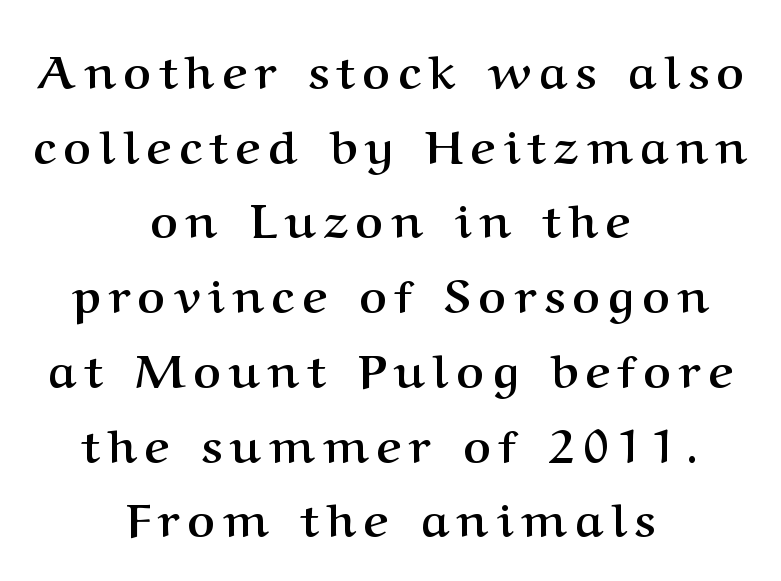
{"serif": "yes", "italic": "no", "bold": "yes", "weight": "semibold", "width": "normal", "stroke_contrast": "medium", "x_height": "medium", "monospaced": "no", "underline": "no", "align": "center", "line_spacing": "normal", "line_spacing_ratio": 1.59, "glyph_px": 47}
